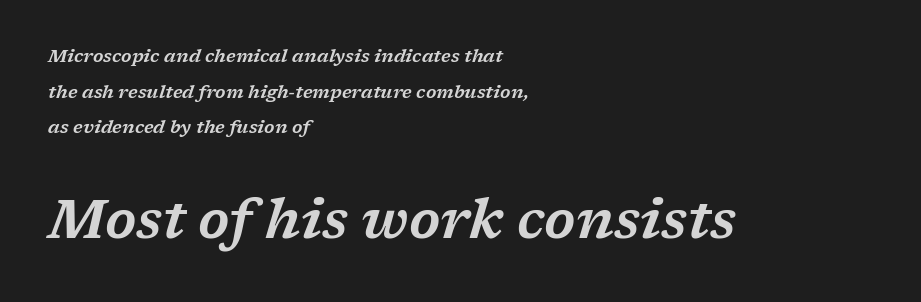
Q: Is the text italic (slanted)? A: Yes, it leans right by about 17 degrees.
Q: Is the typeface a serif or a sans-serif typeface? A: Serif.
Q: Is the text underlined? A: No.
Q: How is the paragraph aligned? A: Left-aligned.
Q: Is the spacing between letters normal or unusually wide? A: Normal.
Q: Is the spacing between lines tight, normal or loose? A: Loose.
Q: Which block of text is set in a larger size, the first (top) or the second (bottom)? A: The second (bottom) one.
Q: Width (condensed, normal, or wide)? A: Wide.
Q: Stroke contrast? A: Low.
Q: x-height? A: Medium.
Q: Monospaced? A: No.
